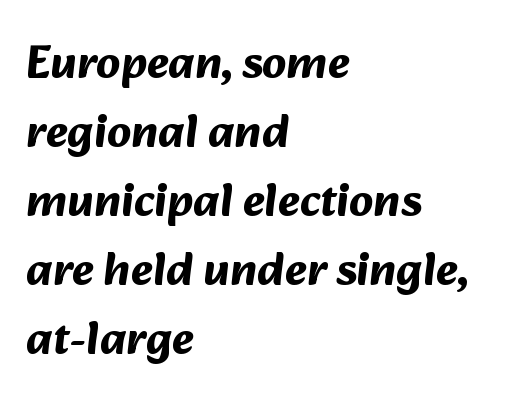
Each letter keeps its own natural width here, so spacing adapts to shape. The characters display no serif detailing; their extremities are plain. Lines of text with bare space underneath. The line-height multiplier appears to be the usual default.
